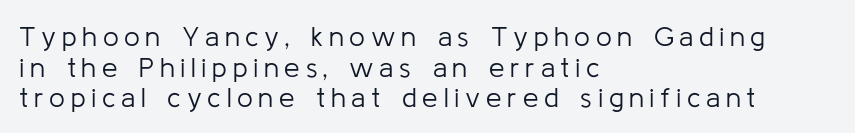
The image shows 28 px light sans-serif type, upright; set left-aligned, tight line spacing (1.09x), unusually wide letter spacing (+0.2 em), not underlined; low stroke contrast and a medium x-height.
